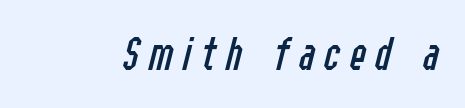
Q: Is the text bold? A: No.
Q: Is the text italic (slanted)? A: Yes, it leans right by about 14 degrees.
Q: Is the text underlined? A: No.
Q: Width (condensed, normal, or wide)? A: Condensed.
Q: Stroke contrast? A: Low.
Q: x-height? A: Medium.
Q: Monospaced? A: No.
